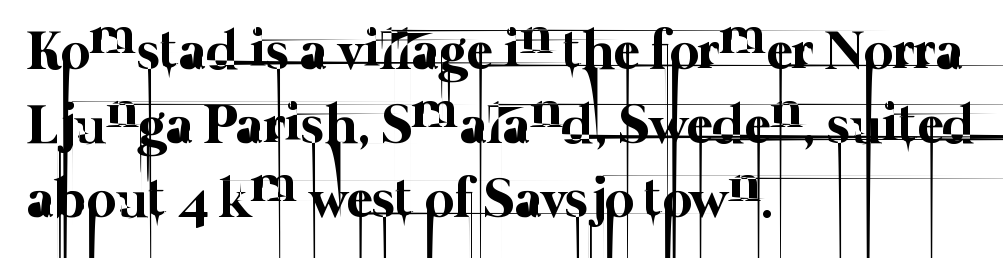
{"bold": "no", "weight": "thin", "width": "normal", "stroke_contrast": "low", "x_height": "medium", "monospaced": "no", "underline": "no", "align": "left", "line_spacing": "normal", "line_spacing_ratio": 1.32, "letter_spacing": "normal", "letter_spacing_em": 0.0, "glyph_px": 56}
